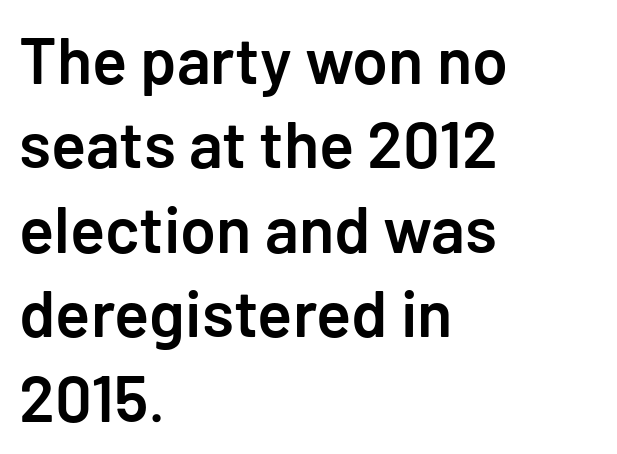
These lines were composed using upright roman letters. All the whitespace from short lines collects on the right. Tracking value appears to be zero — textbook default spacing. The strip under each line holds only bare page. Nope, no serifs anywhere on these letters. The font is running at a semibold setting, under full bold.
